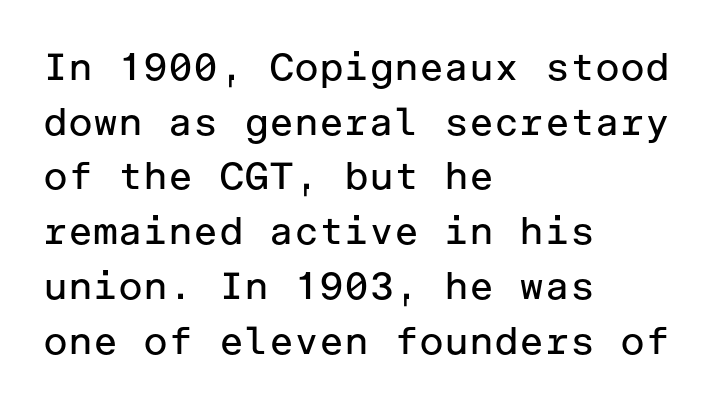
{"serif": "no", "italic": "no", "bold": "no", "weight": "regular", "width": "normal", "stroke_contrast": "low", "x_height": "medium", "underline": "no", "align": "left", "line_spacing": "normal", "line_spacing_ratio": 1.44, "letter_spacing": "normal", "letter_spacing_em": 0.0, "glyph_px": 38}
